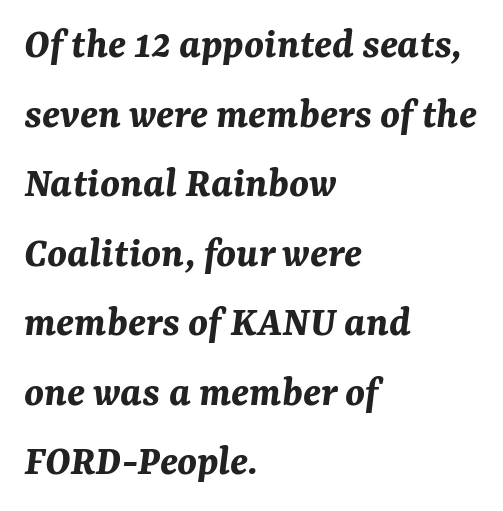
{"italic": "yes", "lean": "right", "slant_degrees": 7, "bold": "yes", "weight": "bold", "width": "normal", "stroke_contrast": "medium", "x_height": "medium", "monospaced": "no", "underline": "no", "align": "left", "line_spacing": "normal", "line_spacing_ratio": 1.58, "letter_spacing": "normal", "letter_spacing_em": 0.0, "glyph_px": 44}
